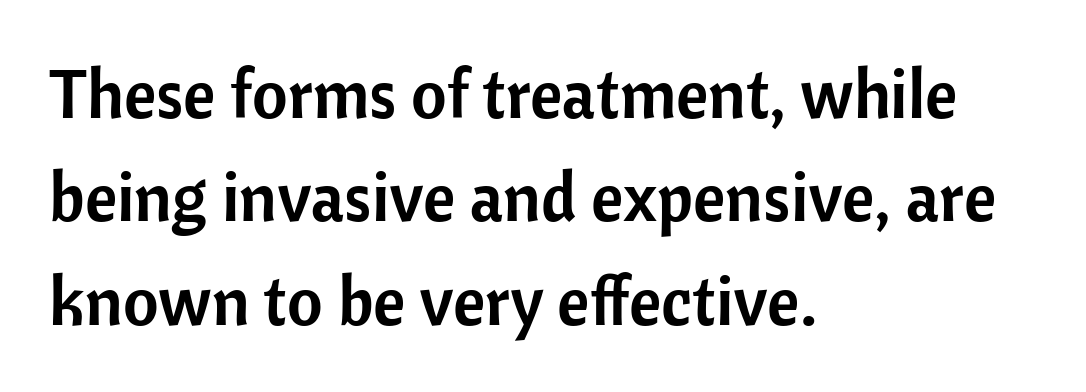
Q: Is the text italic (slanted)? A: No, it is upright.
Q: Is the typeface a serif or a sans-serif typeface? A: Sans-serif.
Q: Is the text underlined? A: No.
Q: How is the paragraph aligned? A: Left-aligned.
Q: Is the spacing between letters normal or unusually wide? A: Normal.
Q: Is the spacing between lines tight, normal or loose? A: Normal.
Q: Width (condensed, normal, or wide)? A: Normal.
Q: Stroke contrast? A: Low.
Q: x-height? A: Medium.
Q: Monospaced? A: No.
